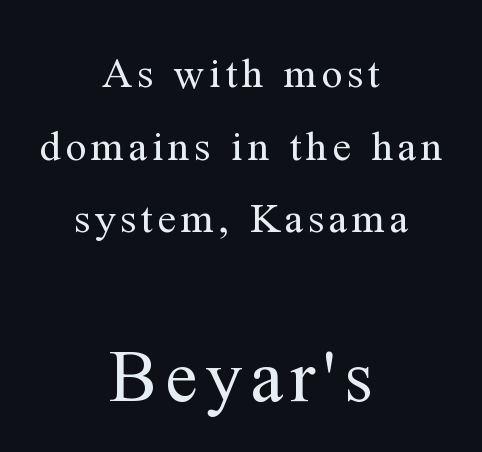
Q: Is the text bold? A: No.
Q: Is the text italic (slanted)? A: No, it is upright.
Q: Is the typeface a serif or a sans-serif typeface? A: Serif.
Q: Is the text underlined? A: No.
Q: How is the paragraph aligned? A: Centered.
Q: Which block of text is set in a larger size, the first (top) or the second (bottom)? A: The second (bottom) one.
Q: Width (condensed, normal, or wide)? A: Normal.
Q: Stroke contrast? A: Medium.
Q: x-height? A: Medium.
Q: Monospaced? A: No.
